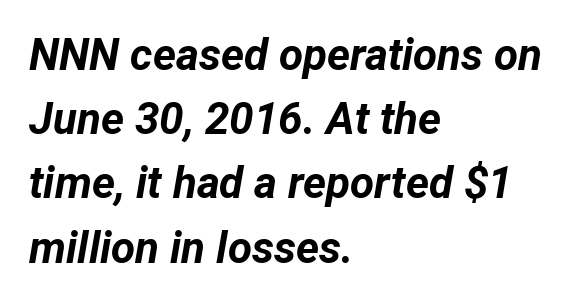
In terms of weight, the rendering is a true, heavy bold. Proportional: the letters do not fall into vertical columns. There's an unmistakable incline to the writing here. The area under the type is left untouched.
